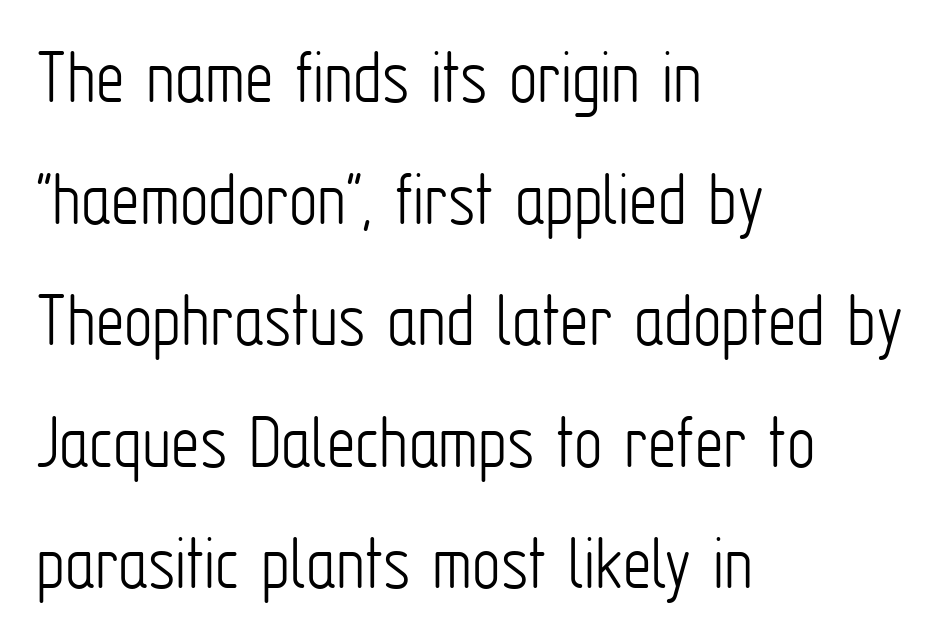
These lines are set flush left with a ragged right edge. Check where the strokes stop: nothing finishes them off — pure sans. A bare baseline throughout the passage. The space between consecutive lines is moderate.
